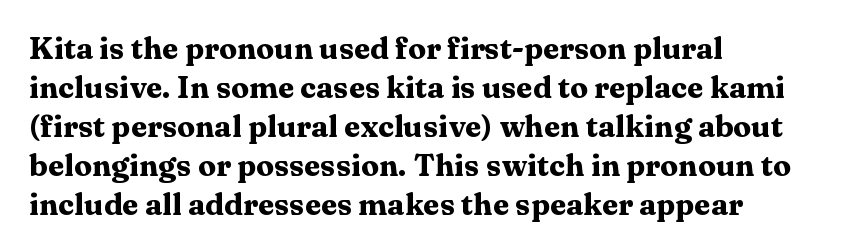
{"serif": "yes", "italic": "no", "bold": "yes", "weight": "heavy", "width": "wide", "stroke_contrast": "medium", "x_height": "medium", "monospaced": "no", "underline": "no", "align": "left", "line_spacing": "normal", "line_spacing_ratio": 1.3, "letter_spacing": "normal", "letter_spacing_em": 0.0, "glyph_px": 30}
